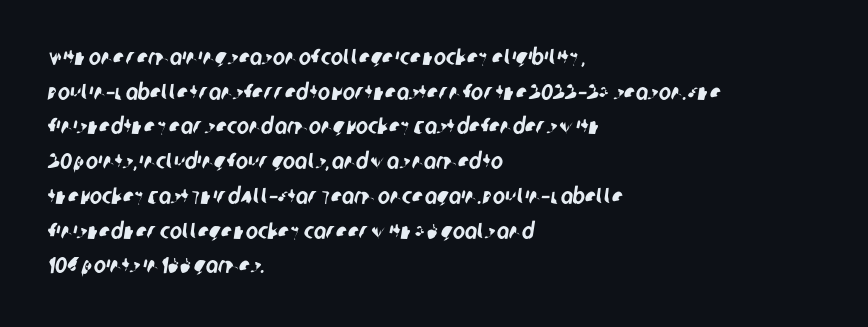
Inter-character spacing is left at the font's built-in metrics. The rendering uses a moderate line-height, typical for paragraphs. Plain, unruled lines of type. The typesetter chose a ragged-right arrangement here.
